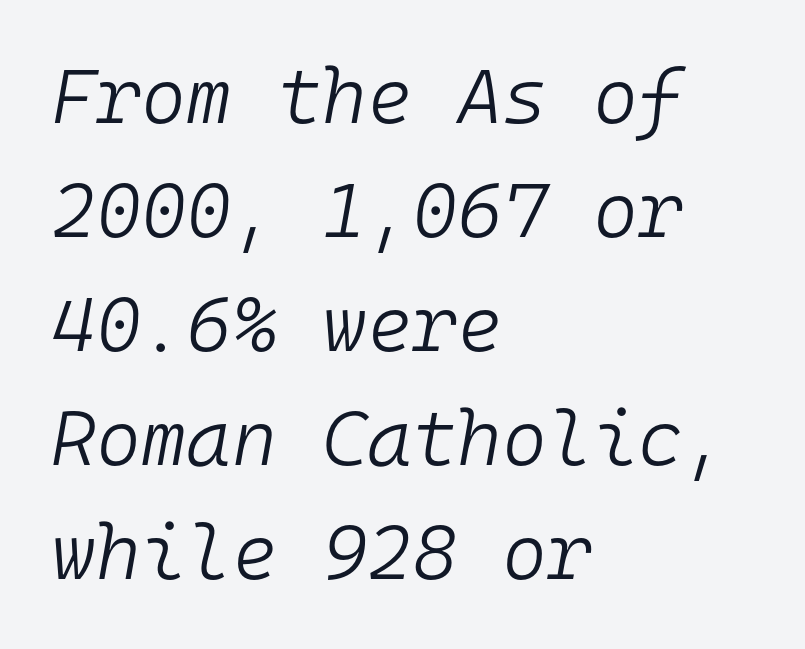
The font sits on the lighter half of the weight spectrum, regular included. Which margin do the lines hug? The left one — the right edge is uneven. There's an unmistakable incline to the writing here. One glance says typical: line gaps are just what's usual. Spacing between characters is what you'd get straight out of the box.
